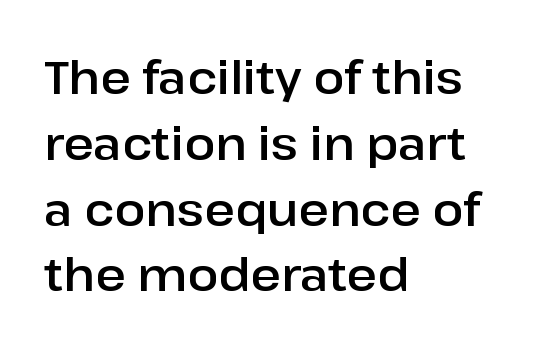
The image shows 46 px sans-serif type, upright; set left-aligned, normal line spacing (1.43x), normal letter spacing, not underlined; low stroke contrast and a medium x-height.
